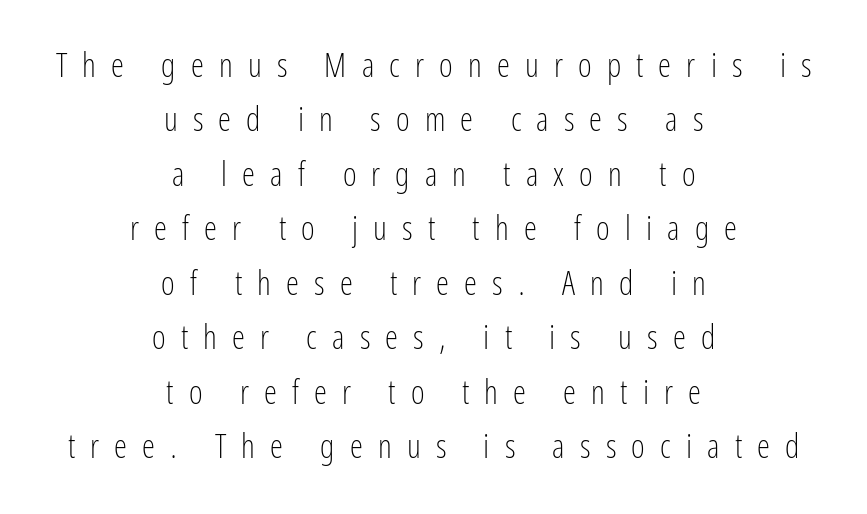
Q: Is the text bold? A: No.
Q: Is the text italic (slanted)? A: No, it is upright.
Q: Is the typeface a serif or a sans-serif typeface? A: Sans-serif.
Q: Is the text underlined? A: No.
Q: How is the paragraph aligned? A: Centered.
Q: Is the spacing between letters normal or unusually wide? A: Unusually wide.
Q: Is the spacing between lines tight, normal or loose? A: Normal.
Q: Width (condensed, normal, or wide)? A: Condensed.
Q: Stroke contrast? A: Low.
Q: x-height? A: Medium.
Q: Monospaced? A: No.
